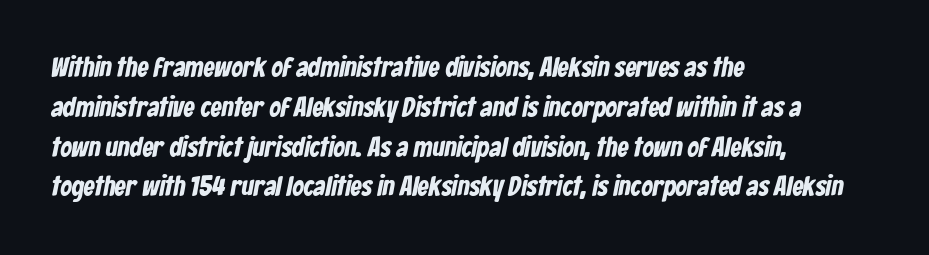
Every row of glyphs begins at an identical x-position on the left. Do the characters align in a grid? No, the font is proportional. A dark, heavy texture on the line: the type is bold. The string is rendered with underlining switched off. Reading down the column, the eye jumps a familiar distance to each next line.
